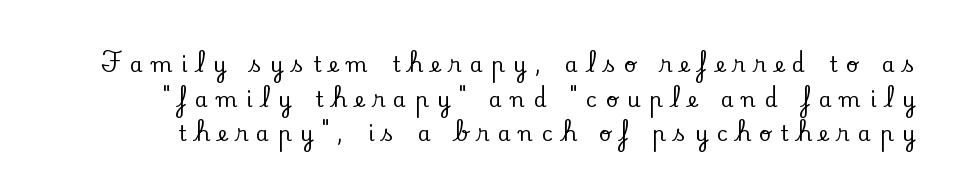
{"italic": "no", "underline": "no", "line_spacing": "normal", "line_spacing_ratio": 1.65, "letter_spacing": "wide", "letter_spacing_em": 0.41, "glyph_px": 21}
